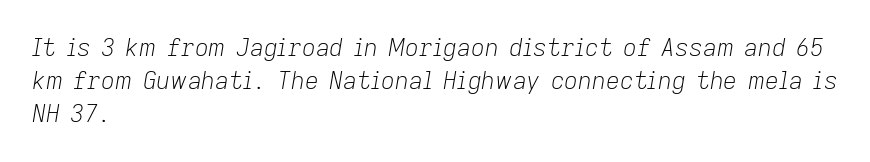
Is the type heavy? It reads as light-to-regular instead. Descenders are the only things crossing below the line. Is the type slanted? Yes — the strokes lean at a clear angle. This rendering uses left alignment, leaving the right contour irregular.
